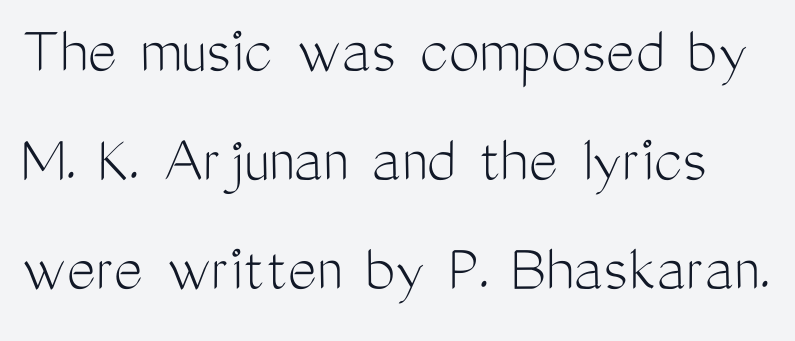
{"serif": "no", "italic": "no", "bold": "no", "weight": "light", "width": "condensed", "stroke_contrast": "medium", "x_height": "medium", "monospaced": "no", "underline": "no", "line_spacing": "normal", "line_spacing_ratio": 1.58, "letter_spacing": "normal", "letter_spacing_em": 0.0, "glyph_px": 69}
